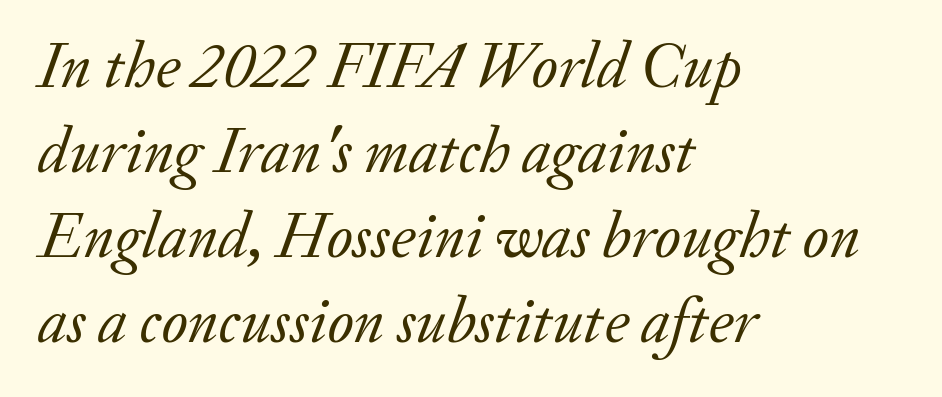
{"serif": "yes", "italic": "yes", "lean": "right", "slant_degrees": 20, "bold": "no", "weight": "regular", "width": "normal", "stroke_contrast": "low", "x_height": "small", "monospaced": "no", "underline": "no", "align": "left", "line_spacing": "normal", "line_spacing_ratio": 1.33, "letter_spacing": "normal", "letter_spacing_em": 0.0, "glyph_px": 64}
